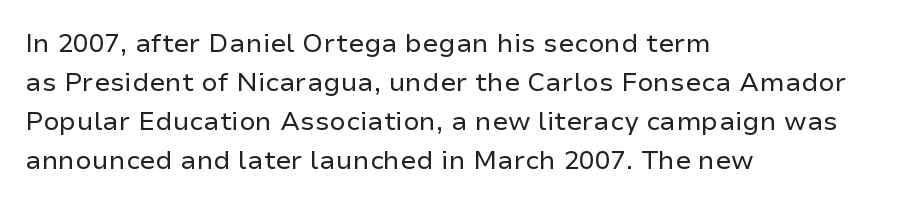
Each new line begins a customary step beneath the previous one. Students, note that the glyphs here touch the page at normal intervals. Letters rest on an invisible, unmarked baseline. Posture: upright roman.
